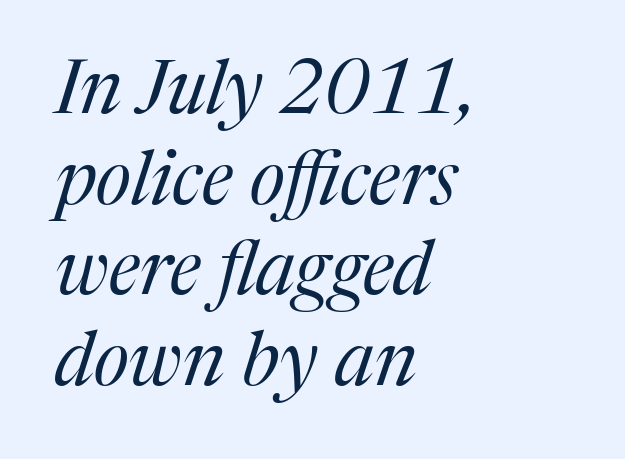
If you drew a ruler down the left edge, every line would touch it. In terms of letterform style, serifs are clearly present. Each letter keeps its own natural width here, so spacing adapts to shape. Only glyphs here, with clear space below each row.
